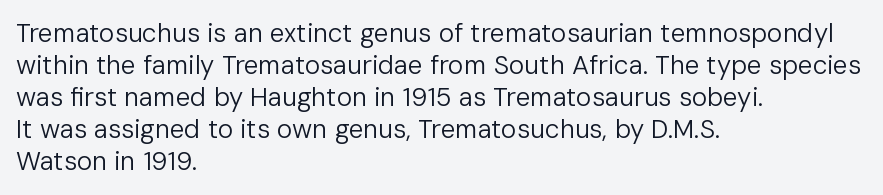
The image shows 26 px text type, upright; set left-aligned, line spacing 1.23x, normal letter spacing, not underlined.
